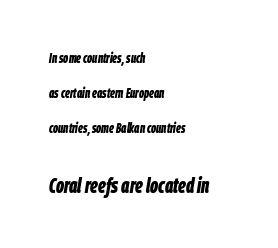
The gaps between neighbouring characters are ordinary and unremarkable. A dark, heavy texture on the line: the type is bold. The block of text is sparse from top to bottom, with ample space between rows. Which of the two is more prominent by size? The second, at the bottom. Plain, unruled lines of type. The rendering applies a slant to the glyphs.
